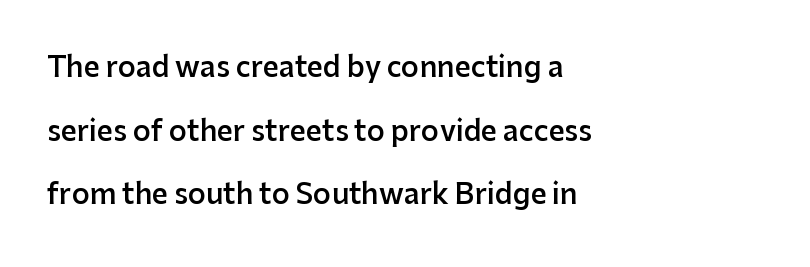
The image shows 28 px semibold sans-serif type, upright; set left-aligned, loose line spacing (2.27x), normal letter spacing, not underlined; low stroke contrast and a medium x-height.
